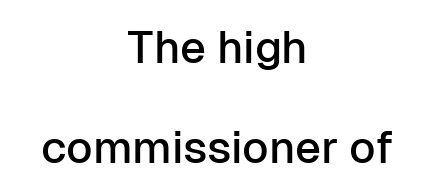
Q: Is the text italic (slanted)? A: No, it is upright.
Q: Is the typeface a serif or a sans-serif typeface? A: Sans-serif.
Q: Is the text underlined? A: No.
Q: How is the paragraph aligned? A: Centered.
Q: Is the spacing between letters normal or unusually wide? A: Normal.
Q: Is the spacing between lines tight, normal or loose? A: Loose.
Q: Width (condensed, normal, or wide)? A: Normal.
Q: Stroke contrast? A: Low.
Q: x-height? A: Medium.
Q: Monospaced? A: No.
